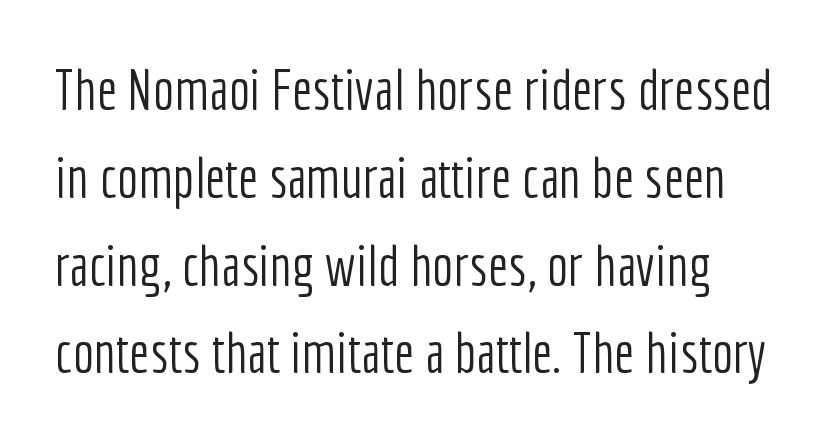
Looks like regular typesetting: each glyph gets only the width it needs. Do the letters lean? They stand straight. Baseline-to-baseline distance is the conventional proportion of letter height. Serifs: no, the terminals of the letterforms are clean. There is no visible air inserted between adjacent glyphs. On a weight scale, this lands at 450 or below.
